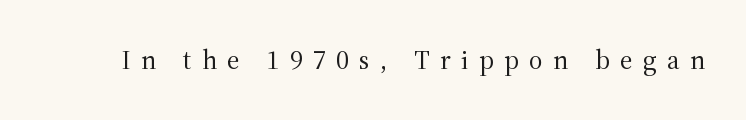
The image shows 27 px text type, upright; set unusually wide letter spacing (+0.38 em), not underlined.
